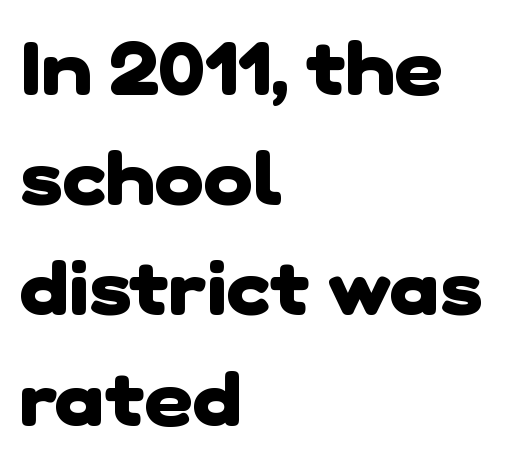
Q: Is the text bold? A: Yes.
Q: Is the typeface a serif or a sans-serif typeface? A: Sans-serif.
Q: Is the text underlined? A: No.
Q: How is the paragraph aligned? A: Left-aligned.
Q: Is the spacing between letters normal or unusually wide? A: Normal.
Q: Is the spacing between lines tight, normal or loose? A: Normal.
Q: Width (condensed, normal, or wide)? A: Normal.
Q: Stroke contrast? A: Low.
Q: x-height? A: Medium.
Q: Monospaced? A: No.
